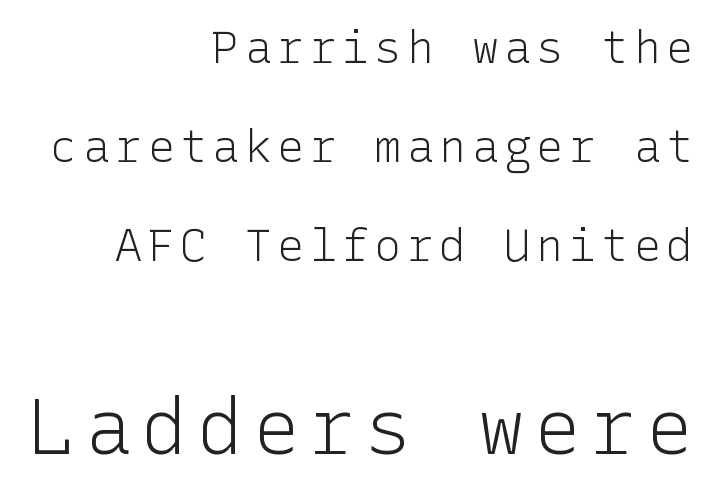
Q: Is the text bold? A: No.
Q: Is the text italic (slanted)? A: No, it is upright.
Q: Is the typeface a serif or a sans-serif typeface? A: Sans-serif.
Q: Is the text underlined? A: No.
Q: How is the paragraph aligned? A: Right-aligned.
Q: Is the spacing between lines tight, normal or loose? A: Loose.
Q: Which block of text is set in a larger size, the first (top) or the second (bottom)? A: The second (bottom) one.
Q: Width (condensed, normal, or wide)? A: Normal.
Q: Stroke contrast? A: Low.
Q: x-height? A: Medium.
